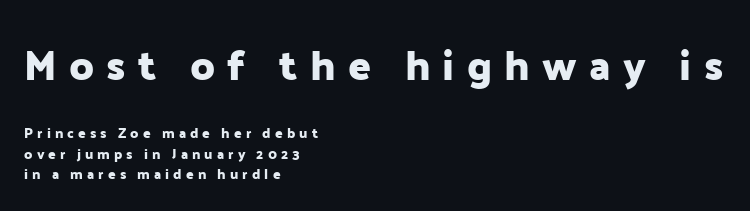
The image shows 42 px sans-serif type, upright; set left-aligned, normal line spacing (1.47x), unusually wide letter spacing (+0.29 em), not underlined; the first (top) block is 3.0x larger; low stroke contrast and a medium x-height.
